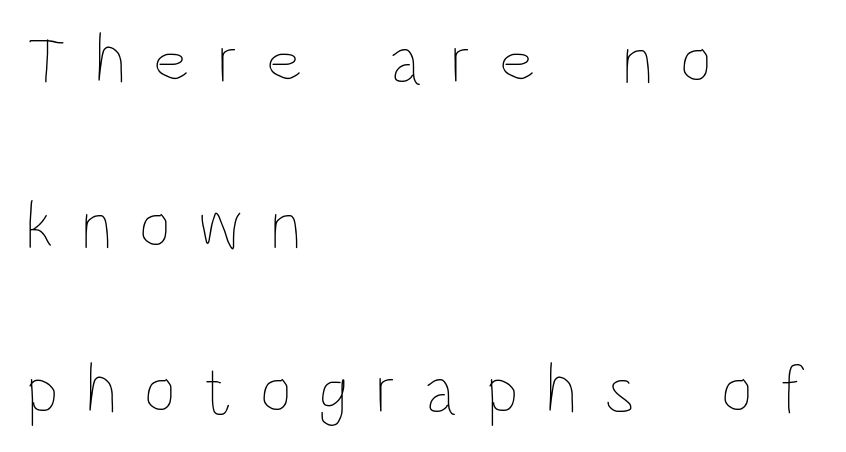
Underlining? Definitely not there. Every row of glyphs begins at an identical x-position on the left. The letters are spread apart with noticeably loose tracking. Each letter keeps its own natural width here, so spacing adapts to shape. A typesetter would mark this as roman, not italic.
